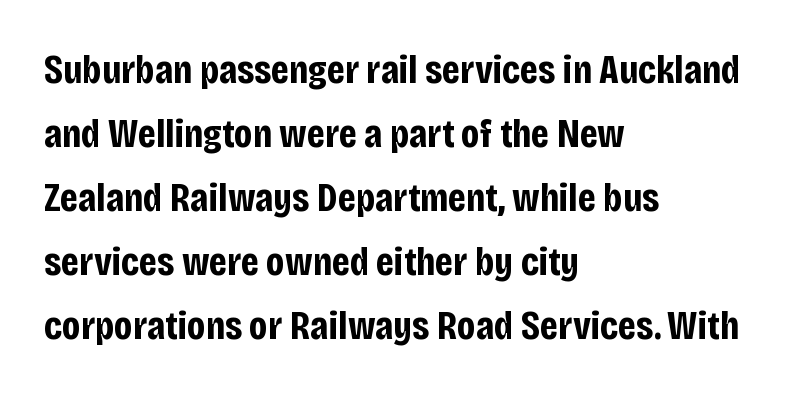
Q: Is the text bold? A: Yes.
Q: Is the text italic (slanted)? A: No, it is upright.
Q: Is the typeface a serif or a sans-serif typeface? A: Sans-serif.
Q: Is the text underlined? A: No.
Q: How is the paragraph aligned? A: Left-aligned.
Q: Is the spacing between letters normal or unusually wide? A: Normal.
Q: Is the spacing between lines tight, normal or loose? A: Normal.
Q: Width (condensed, normal, or wide)? A: Condensed.
Q: Stroke contrast? A: Low.
Q: x-height? A: Large.
Q: Monospaced? A: No.
